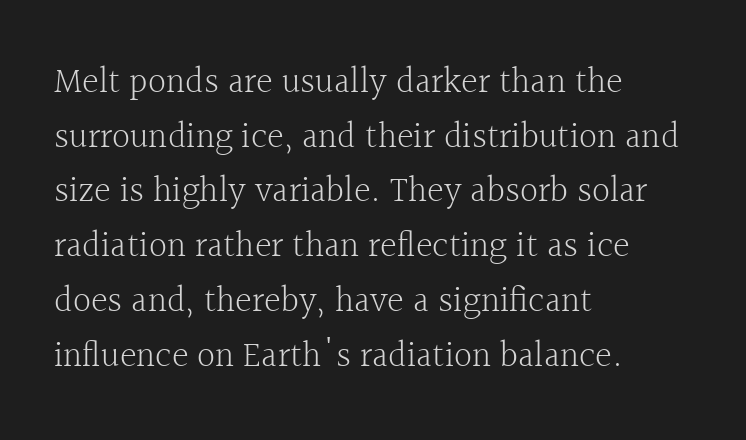
The cut favours lightness, reaching ordinary text weight at its darkest. Visually the block forms a straight wall on the left and a jagged coastline on the right. Whoever set this chose a conventional vertical rhythm. Nothing unusual about the tracking: characters are spaced as the font intends. Do the letters lean? They stand straight. Note the varied advance widths — an 'i' is clearly narrower than an 'm'.
